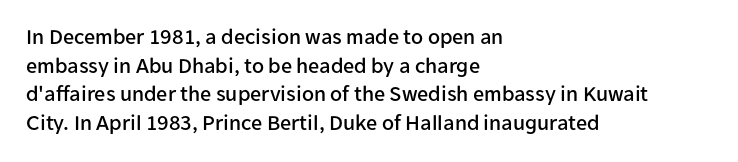
{"italic": "no", "underline": "no", "align": "left", "line_spacing": "normal", "line_spacing_ratio": 1.3, "letter_spacing": "normal", "letter_spacing_em": 0.0, "glyph_px": 22}
